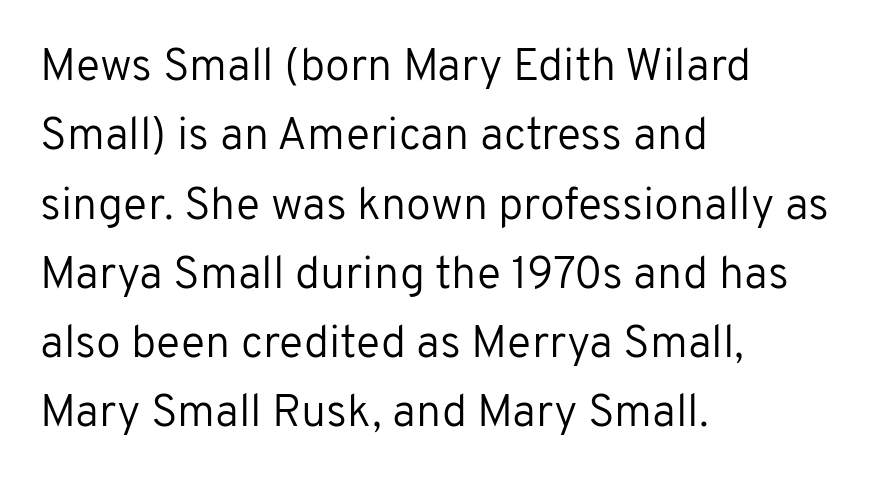
Q: Is the text bold? A: No.
Q: Is the text italic (slanted)? A: No, it is upright.
Q: Is the typeface a serif or a sans-serif typeface? A: Sans-serif.
Q: Is the text underlined? A: No.
Q: How is the paragraph aligned? A: Left-aligned.
Q: Is the spacing between letters normal or unusually wide? A: Normal.
Q: Is the spacing between lines tight, normal or loose? A: Normal.
Q: Width (condensed, normal, or wide)? A: Normal.
Q: Stroke contrast? A: Low.
Q: x-height? A: Medium.
Q: Monospaced? A: No.
